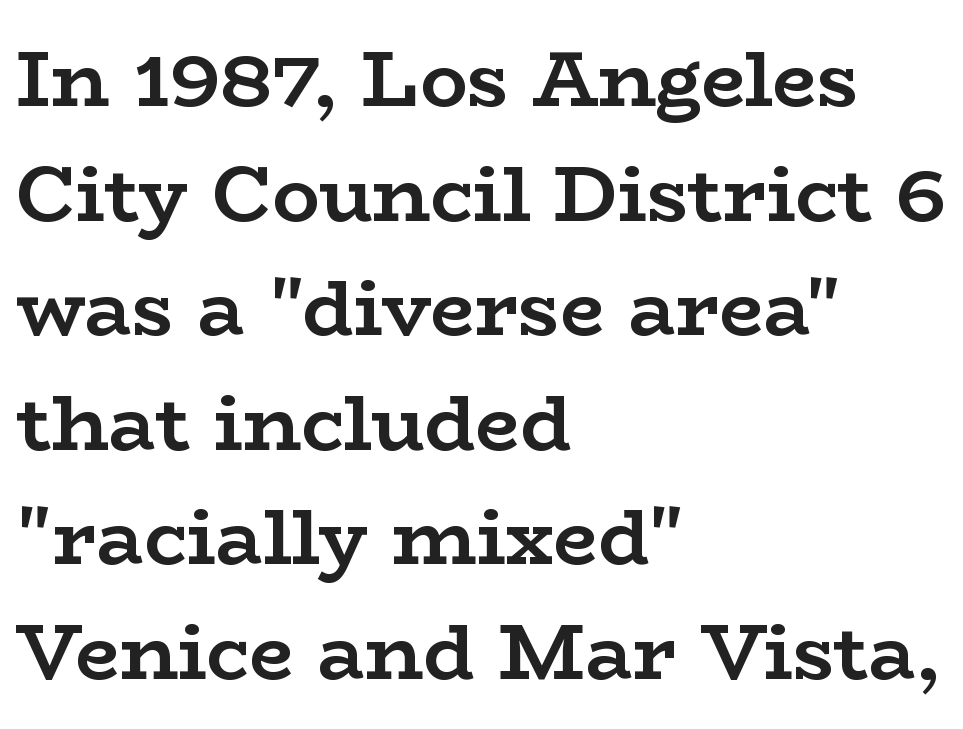
Q: Is the text bold? A: Yes.
Q: Is the text italic (slanted)? A: No, it is upright.
Q: Is the typeface a serif or a sans-serif typeface? A: Serif.
Q: Is the text underlined? A: No.
Q: How is the paragraph aligned? A: Left-aligned.
Q: Is the spacing between letters normal or unusually wide? A: Normal.
Q: Is the spacing between lines tight, normal or loose? A: Normal.
Q: Width (condensed, normal, or wide)? A: Wide.
Q: Stroke contrast? A: Low.
Q: x-height? A: Medium.
Q: Monospaced? A: No.
